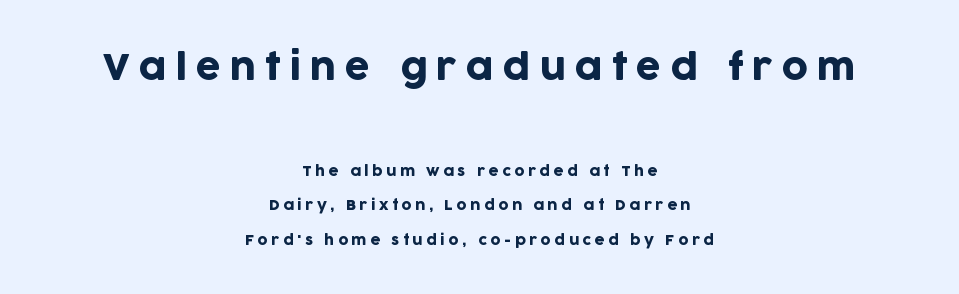
Q: Is the text italic (slanted)? A: No, it is upright.
Q: Is the typeface a serif or a sans-serif typeface? A: Sans-serif.
Q: Is the text underlined? A: No.
Q: How is the paragraph aligned? A: Centered.
Q: Is the spacing between letters normal or unusually wide? A: Unusually wide.
Q: Is the spacing between lines tight, normal or loose? A: Loose.
Q: Which block of text is set in a larger size, the first (top) or the second (bottom)? A: The first (top) one.
Q: Width (condensed, normal, or wide)? A: Normal.
Q: Stroke contrast? A: Low.
Q: x-height? A: Large.
Q: Monospaced? A: No.
